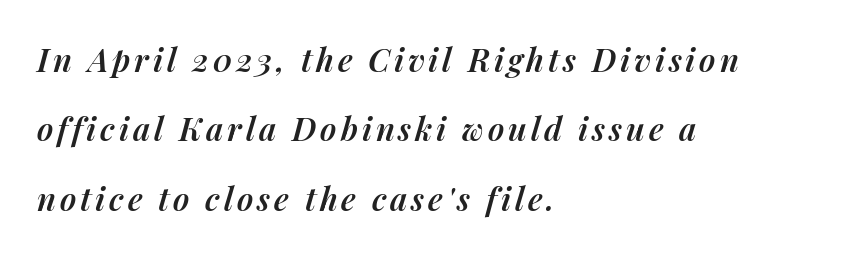
The image shows 32 px semibold type, italic (leaning right); set left-aligned, loose line spacing (2.17x), not underlined; medium stroke contrast and a medium x-height.
